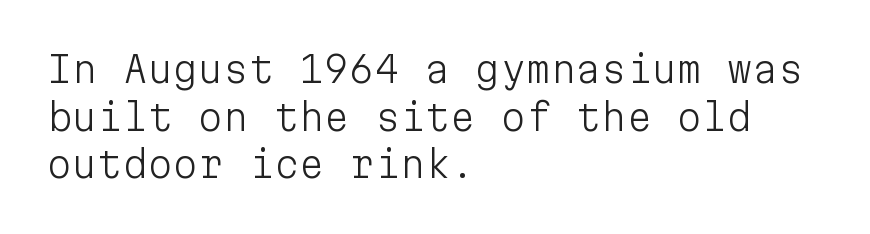
Q: Is the text bold? A: No.
Q: Is the text italic (slanted)? A: No, it is upright.
Q: Is the typeface a serif or a sans-serif typeface? A: Sans-serif.
Q: Is the text underlined? A: No.
Q: How is the paragraph aligned? A: Left-aligned.
Q: Is the spacing between letters normal or unusually wide? A: Normal.
Q: Is the spacing between lines tight, normal or loose? A: Normal.
Q: Width (condensed, normal, or wide)? A: Normal.
Q: Stroke contrast? A: Low.
Q: x-height? A: Medium.
Q: Monospaced? A: Yes.
